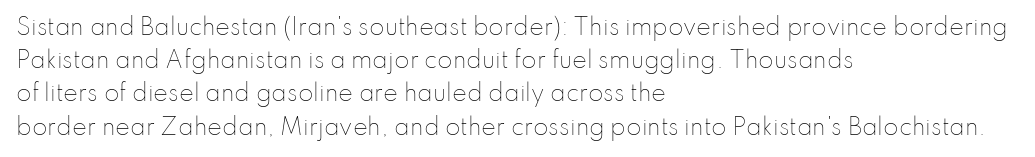
The image shows 22 px text type, upright; set left-aligned, normal line spacing (1.51x), normal letter spacing, not underlined.
